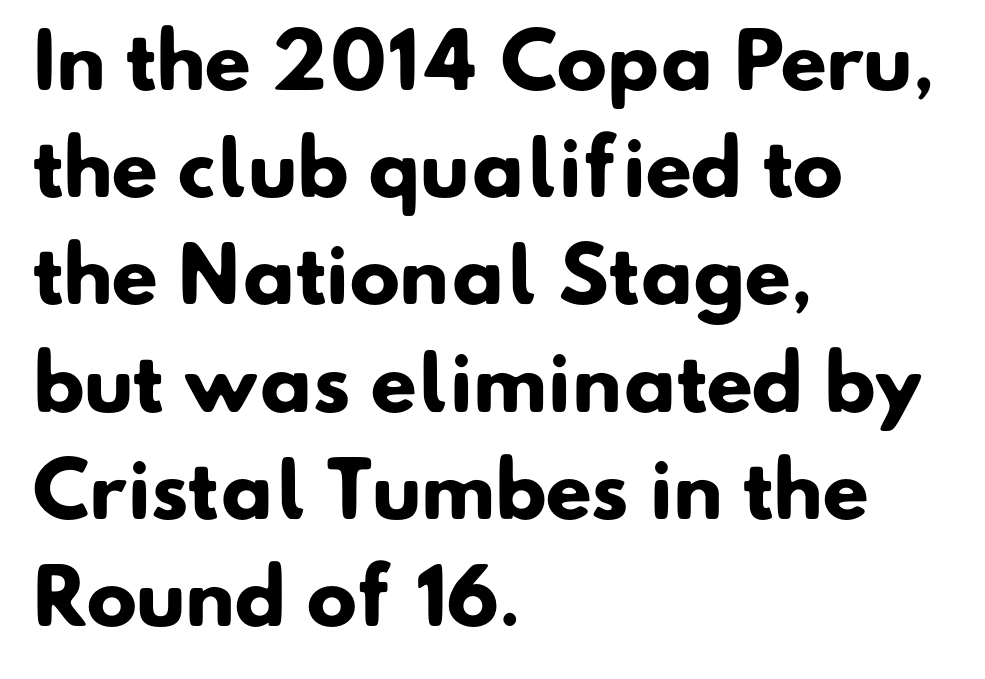
Each row of text sits above clean, open space. Chunky letters — that's bold for sure. The passage shown is typeset with a sans-serif family. You could call the tracking neutral — neither tight nor loose.
